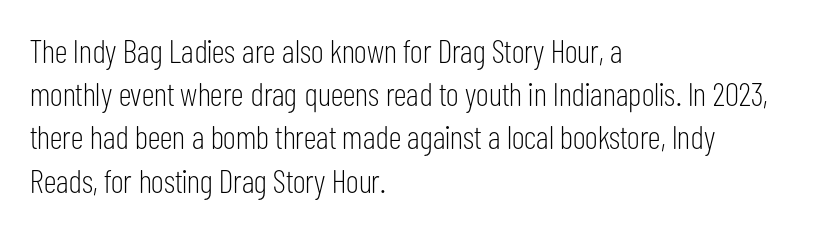
{"serif": "no", "italic": "no", "bold": "no", "weight": "light", "width": "condensed", "stroke_contrast": "low", "x_height": "medium", "monospaced": "no", "underline": "no", "align": "left", "line_spacing": "normal", "line_spacing_ratio": 1.31, "letter_spacing": "normal", "letter_spacing_em": 0.0, "glyph_px": 33}
